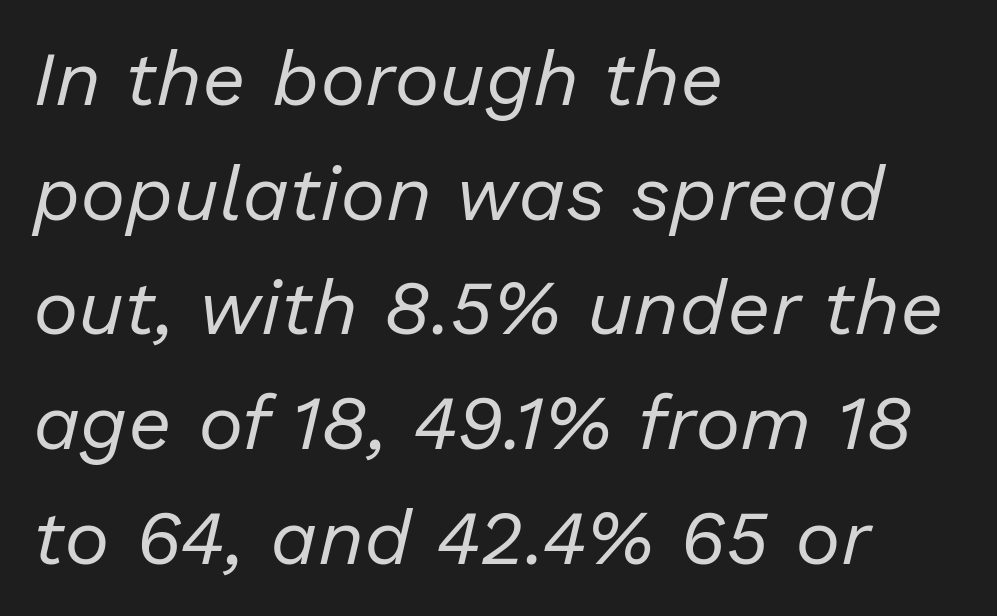
Q: Is the text bold? A: No.
Q: Is the text italic (slanted)? A: Yes, it leans right by about 13 degrees.
Q: Is the text underlined? A: No.
Q: How is the paragraph aligned? A: Left-aligned.
Q: Is the spacing between letters normal or unusually wide? A: Normal.
Q: Is the spacing between lines tight, normal or loose? A: Normal.
Q: Width (condensed, normal, or wide)? A: Normal.
Q: Stroke contrast? A: Low.
Q: x-height? A: Medium.
Q: Monospaced? A: No.
